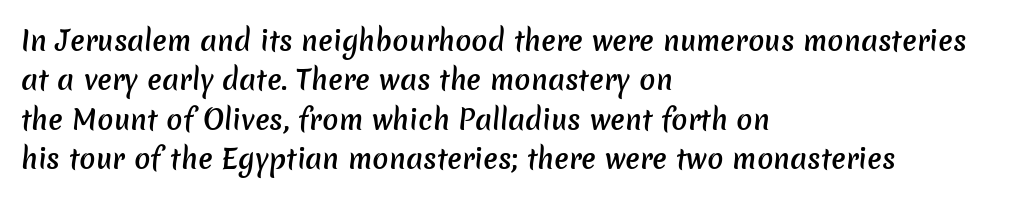
Q: Is the text bold? A: Semi-bold.
Q: Is the text underlined? A: No.
Q: How is the paragraph aligned? A: Left-aligned.
Q: Is the spacing between letters normal or unusually wide? A: Normal.
Q: Is the spacing between lines tight, normal or loose? A: Normal.
